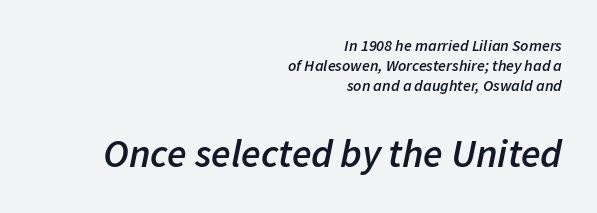
{"italic": "yes", "lean": "right", "slant_degrees": 11, "bold": "semi", "weight": "semibold", "width": "normal", "stroke_contrast": "low", "x_height": "medium", "monospaced": "no", "underline": "no", "align": "right", "line_spacing": "normal", "line_spacing_ratio": 1.25, "letter_spacing": "normal", "letter_spacing_em": 0.0, "larger_block": "second", "size_ratio": 2.5, "glyph_px": 40}
